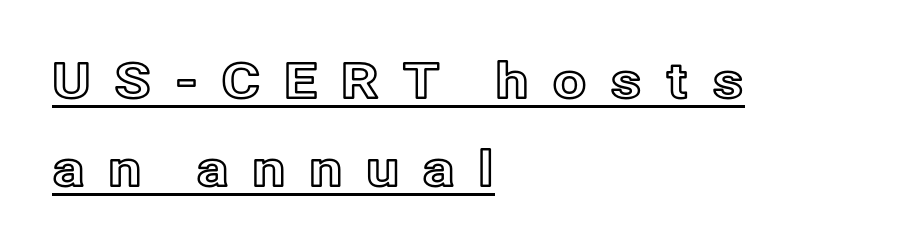
The image shows 49 px text type, upright; set left-aligned, line spacing 1.8x, unusually wide letter spacing (+0.47 em), underlined; a medium x-height.
